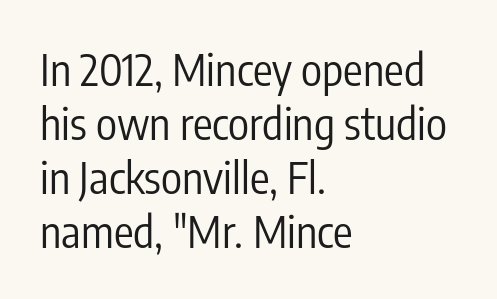
{"serif": "no", "italic": "no", "bold": "no", "weight": "regular", "width": "condensed", "stroke_contrast": "low", "x_height": "medium", "monospaced": "no", "underline": "no", "align": "left", "line_spacing_ratio": 1.23, "letter_spacing": "normal", "letter_spacing_em": 0.0, "glyph_px": 44}
